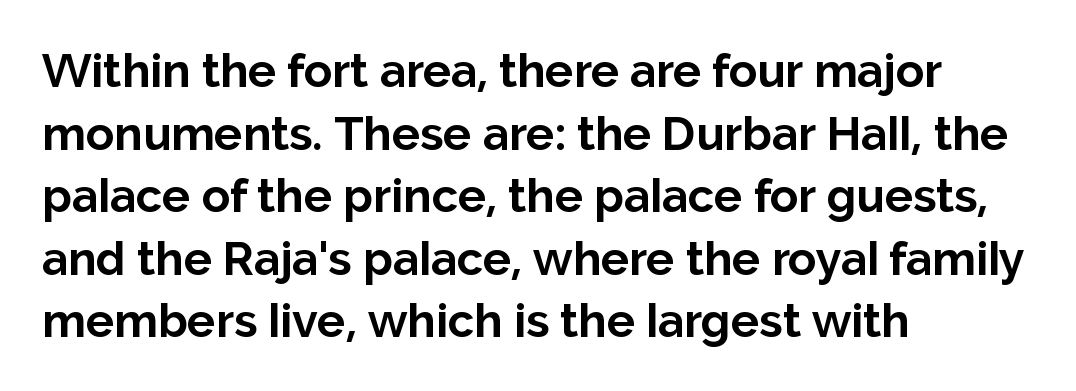
Q: Is the text bold? A: Yes.
Q: Is the text italic (slanted)? A: No, it is upright.
Q: Is the typeface a serif or a sans-serif typeface? A: Sans-serif.
Q: Is the text underlined? A: No.
Q: How is the paragraph aligned? A: Left-aligned.
Q: Is the spacing between letters normal or unusually wide? A: Normal.
Q: Is the spacing between lines tight, normal or loose? A: Normal.
Q: Width (condensed, normal, or wide)? A: Normal.
Q: Stroke contrast? A: Low.
Q: x-height? A: Medium.
Q: Monospaced? A: No.
